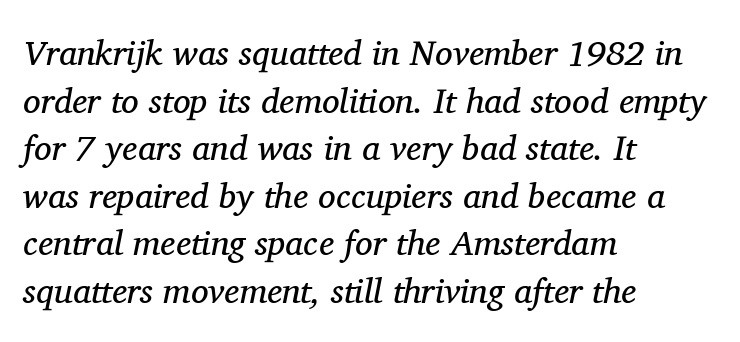
The image shows 35 px regular-weight serif type, italic (leaning right); set left-aligned, normal line spacing (1.36x), normal letter spacing, not underlined; medium stroke contrast and a medium x-height.
